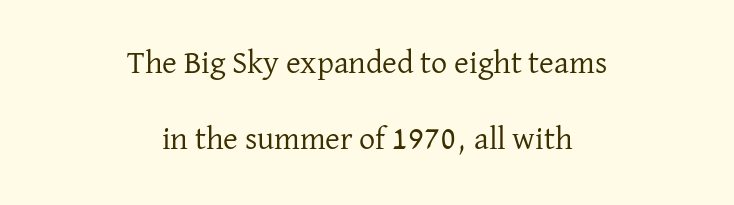
Q: Is the text bold? A: No.
Q: Is the text italic (slanted)? A: No, it is upright.
Q: Is the typeface a serif or a sans-serif typeface? A: Serif.
Q: Is the text underlined? A: No.
Q: How is the paragraph aligned? A: Centered.
Q: Is the spacing between letters normal or unusually wide? A: Normal.
Q: Is the spacing between lines tight, normal or loose? A: Loose.
Q: Width (condensed, normal, or wide)? A: Normal.
Q: Stroke contrast? A: Low.
Q: x-height? A: Medium.
Q: Monospaced? A: No.
